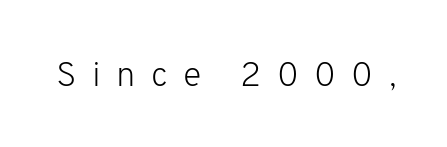
Varying glyph widths throughout — classic text-font behaviour. Underline: absent. Heft: none added — not bold. Does the type have serifs? No, each stem ends abruptly.
